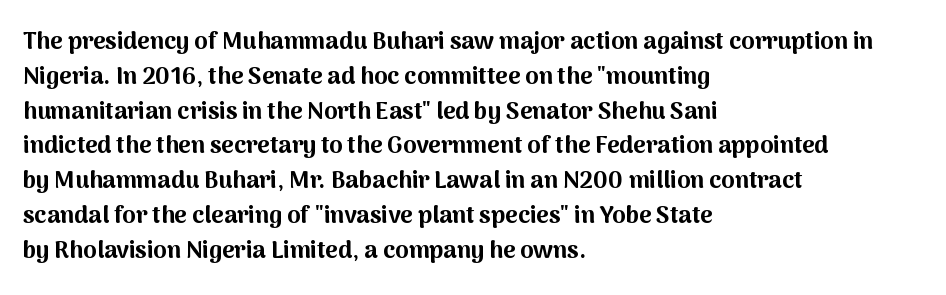
{"italic": "no", "bold": "yes", "underline": "no", "align": "left", "line_spacing": "normal", "line_spacing_ratio": 1.45, "letter_spacing": "normal", "letter_spacing_em": 0.0, "glyph_px": 24}
